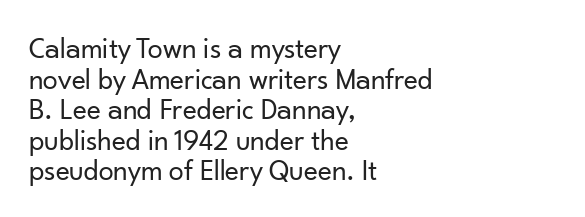
{"serif": "no", "italic": "no", "bold": "no", "weight": "regular", "width": "normal", "stroke_contrast": "low", "x_height": "small", "monospaced": "no", "underline": "no", "align": "left", "line_spacing": "tight", "line_spacing_ratio": 1.02, "letter_spacing": "normal", "letter_spacing_em": 0.0, "glyph_px": 30}
